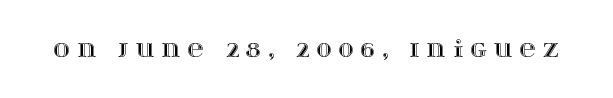
{"italic": "no", "underline": "no", "letter_spacing": "wide", "letter_spacing_em": 0.34, "glyph_px": 22}
